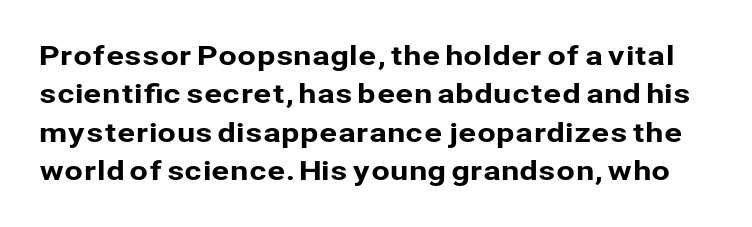
Interline gaps are of average width in this sample. Short note: letters normally spaced. Nobody drew a line under any word here. Nope, not italic — everything's standing straight.
